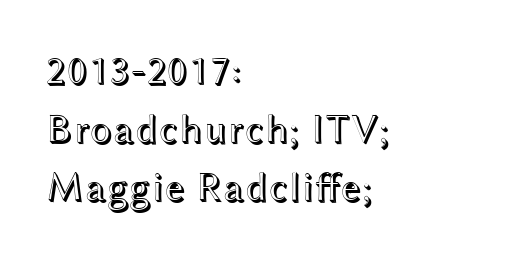
No extra tracking has been applied to these lines. Short and long lines alike share a common starting point at left. It's the straight-up-and-down kind of type. The specimen omits any rule beneath the text block's lines. Does the leading feel generous? No, just average. The letters advance in unequal steps, a hallmark of proportional type.
